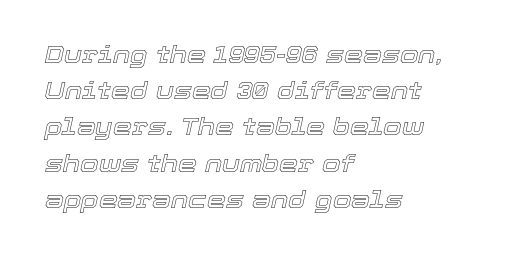
Q: Is the text italic (slanted)? A: Yes, it leans right by about 12 degrees.
Q: Is the text underlined? A: No.
Q: How is the paragraph aligned? A: Left-aligned.
Q: Is the spacing between letters normal or unusually wide? A: Normal.
Q: Is the spacing between lines tight, normal or loose? A: Normal.
